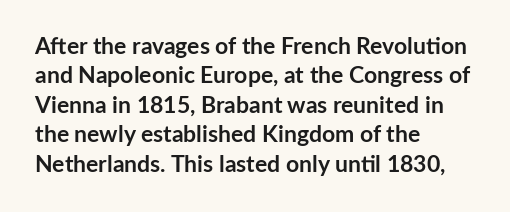
Q: Is the text bold? A: Yes.
Q: Is the text italic (slanted)? A: No, it is upright.
Q: Is the text underlined? A: No.
Q: How is the paragraph aligned? A: Left-aligned.
Q: Is the spacing between letters normal or unusually wide? A: Normal.
Q: Is the spacing between lines tight, normal or loose? A: Normal.
